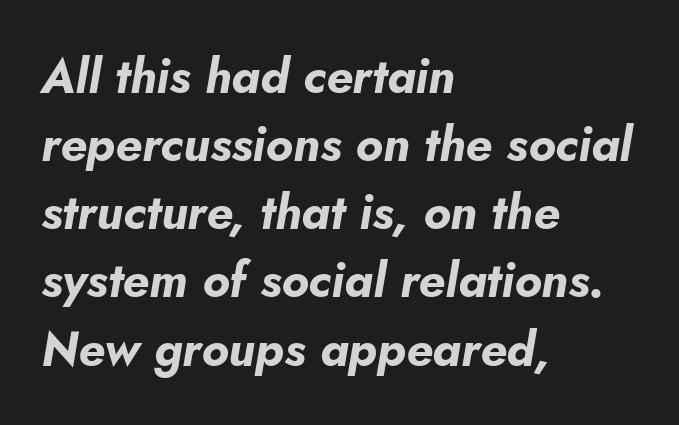
{"italic": "yes", "lean": "right", "slant_degrees": 5, "bold": "yes", "weight": "bold", "width": "normal", "stroke_contrast": "low", "x_height": "small", "monospaced": "no", "underline": "no", "align": "left", "line_spacing": "normal", "line_spacing_ratio": 1.42, "letter_spacing": "normal", "letter_spacing_em": 0.0, "glyph_px": 48}
